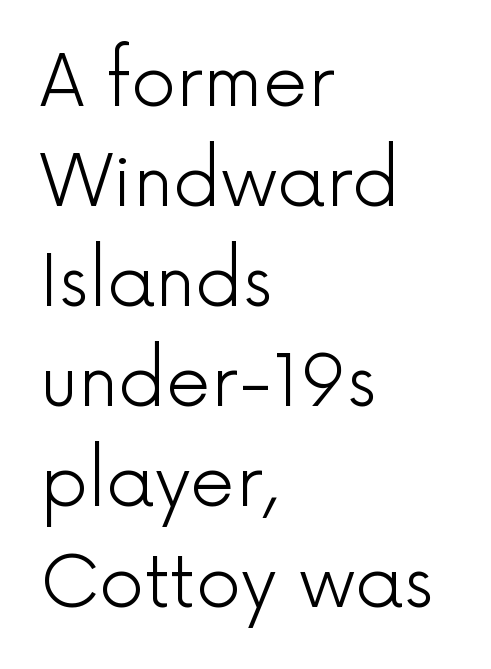
The image shows 71 px light sans-serif type, upright; set left-aligned, normal line spacing (1.41x), normal letter spacing, not underlined; a medium x-height.
